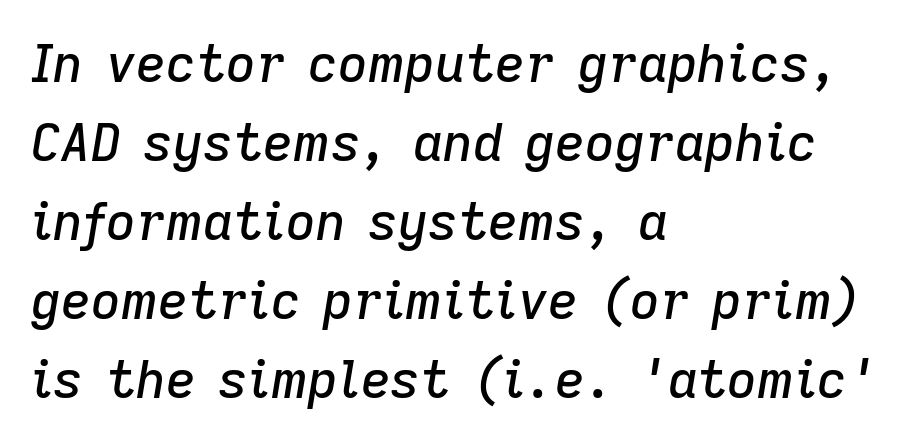
The image shows 52 px text type, italic (leaning right); set left-aligned, normal line spacing (1.52x), normal letter spacing, not underlined; low stroke contrast and a medium x-height.
